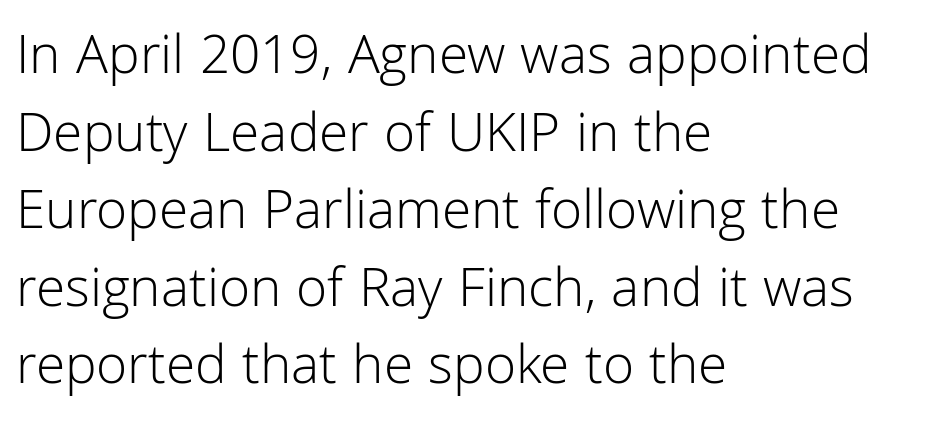
{"serif": "no", "italic": "no", "bold": "no", "weight": "light", "width": "normal", "stroke_contrast": "low", "x_height": "medium", "monospaced": "no", "underline": "no", "align": "left", "line_spacing": "normal", "line_spacing_ratio": 1.36, "letter_spacing": "normal", "letter_spacing_em": 0.0, "glyph_px": 57}
